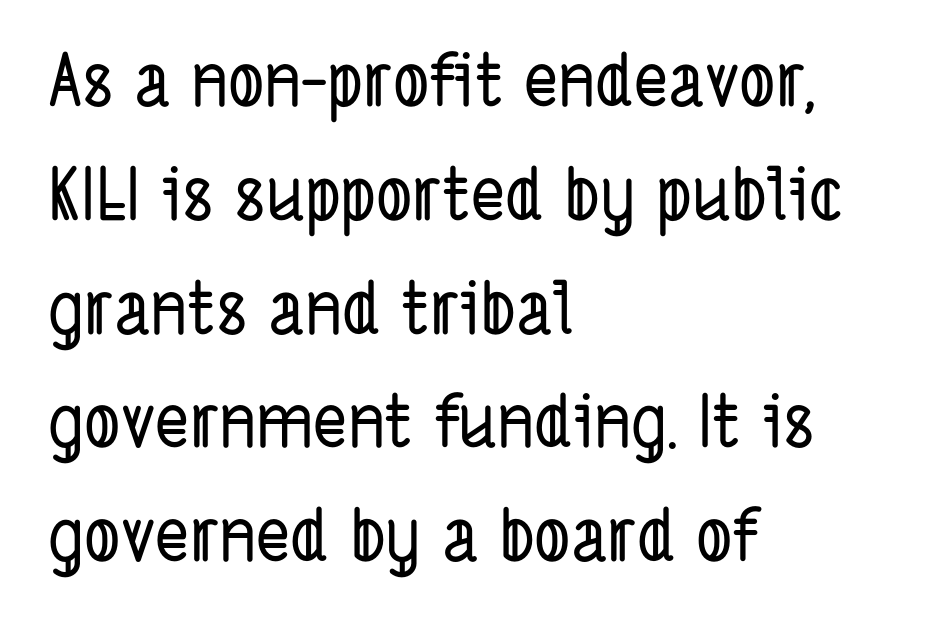
Q: Is the typeface a serif or a sans-serif typeface? A: Sans-serif.
Q: Is the text underlined? A: No.
Q: How is the paragraph aligned? A: Left-aligned.
Q: Is the spacing between letters normal or unusually wide? A: Normal.
Q: Is the spacing between lines tight, normal or loose? A: Normal.
Q: Width (condensed, normal, or wide)? A: Condensed.
Q: Stroke contrast? A: Low.
Q: x-height? A: Medium.
Q: Monospaced? A: No.
